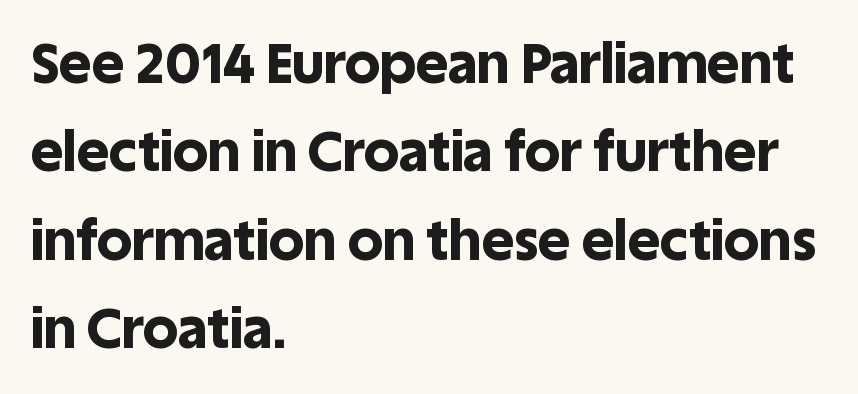
Caption: multi-line text, flush left, ragged right. Letterform terminals end flat and unadorned throughout the passage. The face used here is proportionally spaced, like ordinary book or web type. The area under the type is left untouched. Italic? Not at all — the glyphs are vertical. Does the leading feel generous? No, just average.
